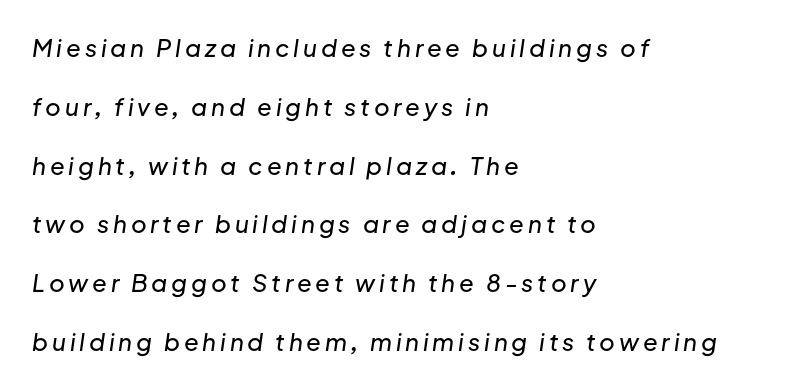
The image shows 24 px text type, italic (leaning right); set left-aligned, loose line spacing (2.45x), not underlined.
